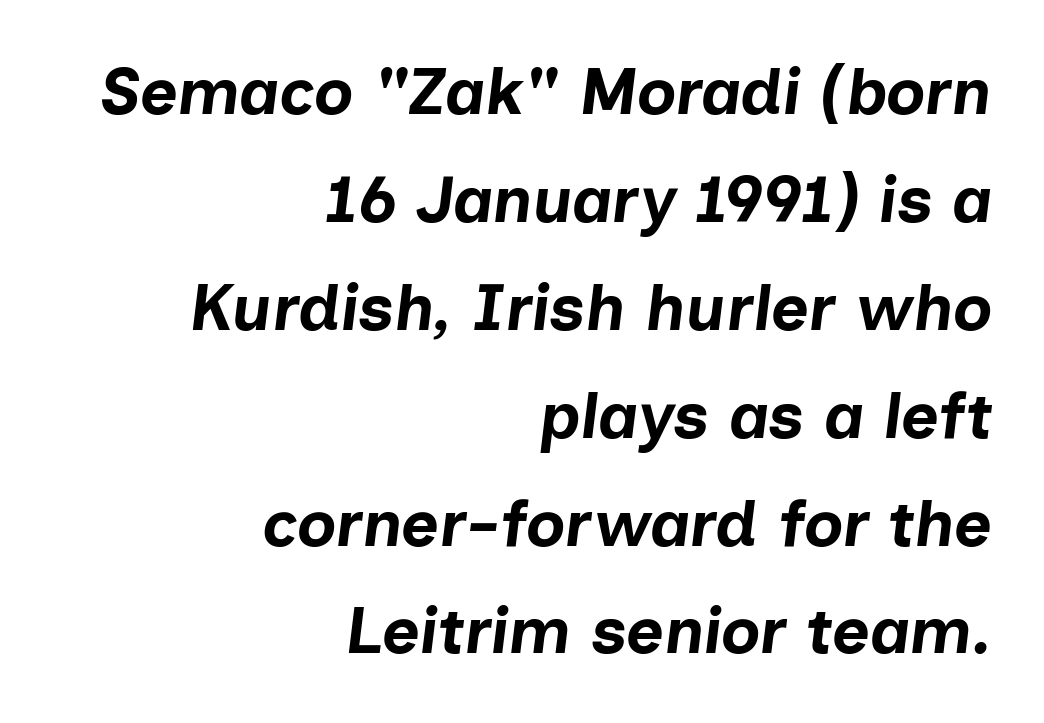
{"italic": "yes", "lean": "right", "slant_degrees": 7, "bold": "yes", "weight": "bold", "width": "normal", "stroke_contrast": "low", "x_height": "medium", "monospaced": "no", "underline": "no", "align": "right", "line_spacing": "normal", "line_spacing_ratio": 1.66, "letter_spacing": "normal", "letter_spacing_em": 0.0, "glyph_px": 65}
